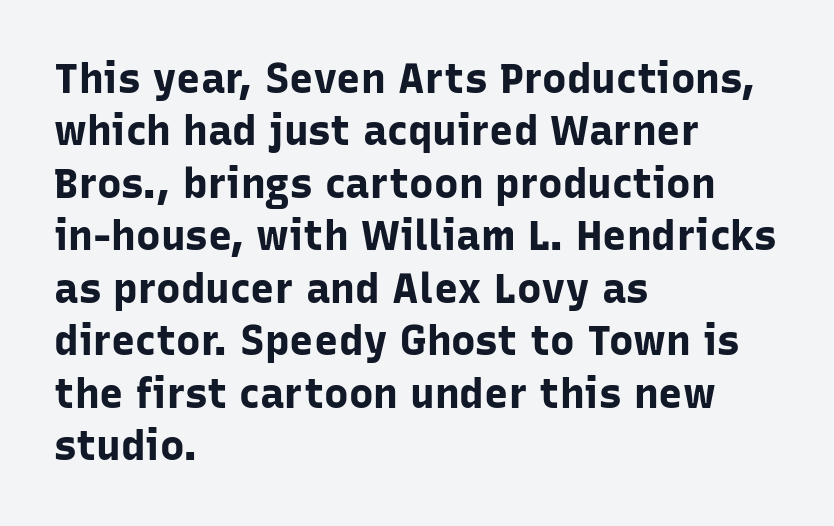
Q: Is the text bold? A: Yes.
Q: Is the text italic (slanted)? A: No, it is upright.
Q: Is the typeface a serif or a sans-serif typeface? A: Sans-serif.
Q: Is the text underlined? A: No.
Q: How is the paragraph aligned? A: Left-aligned.
Q: Is the spacing between letters normal or unusually wide? A: Normal.
Q: Is the spacing between lines tight, normal or loose? A: Normal.
Q: Width (condensed, normal, or wide)? A: Normal.
Q: Stroke contrast? A: Low.
Q: x-height? A: Medium.
Q: Monospaced? A: No.
